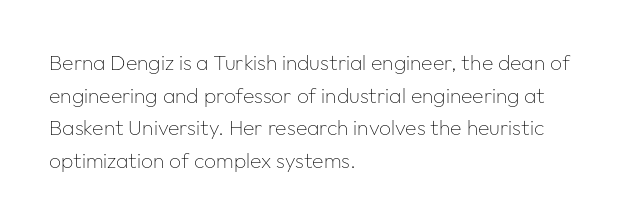
The image shows 21 px text type, upright; set left-aligned, normal line spacing (1.55x), normal letter spacing, not underlined.
